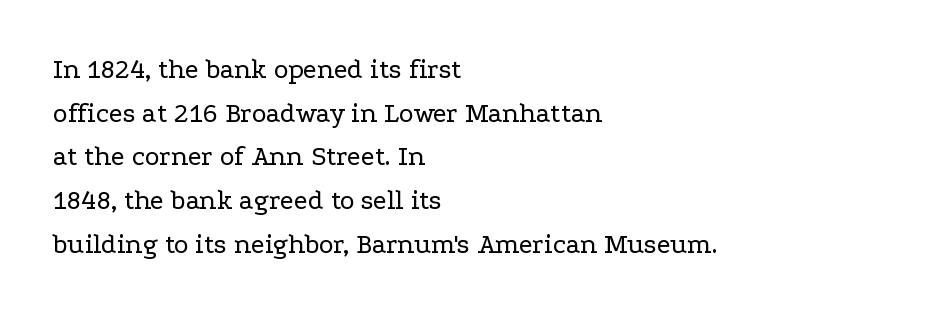
Q: Is the text bold? A: No.
Q: Is the text italic (slanted)? A: No, it is upright.
Q: Is the typeface a serif or a sans-serif typeface? A: Serif.
Q: Is the text underlined? A: No.
Q: How is the paragraph aligned? A: Left-aligned.
Q: Is the spacing between letters normal or unusually wide? A: Normal.
Q: Is the spacing between lines tight, normal or loose? A: Normal.
Q: Width (condensed, normal, or wide)? A: Wide.
Q: Stroke contrast? A: Low.
Q: x-height? A: Medium.
Q: Monospaced? A: No.
